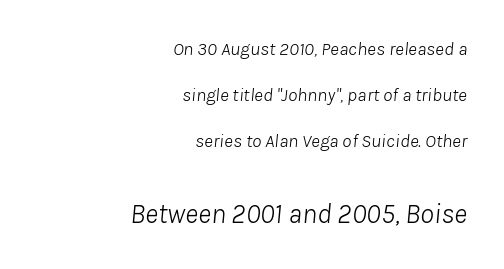
{"italic": "yes", "lean": "right", "slant_degrees": 8, "bold": "no", "weight": "light", "width": "normal", "stroke_contrast": "low", "x_height": "medium", "monospaced": "no", "underline": "no", "align": "right", "line_spacing": "loose", "line_spacing_ratio": 2.42, "letter_spacing": "normal", "letter_spacing_em": 0.0, "larger_block": "second", "size_ratio": 1.47, "glyph_px": 28}
